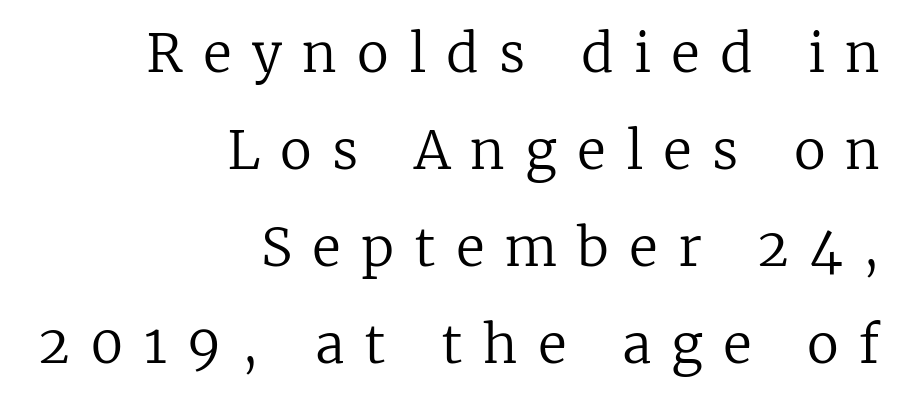
The image shows 53 px regular-weight serif type, upright; set right-aligned, line spacing 1.83x, unusually wide letter spacing (+0.38 em), not underlined; low stroke contrast and a medium x-height.
